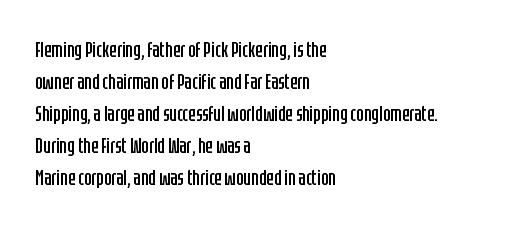
This sample uses an upright cut, with every glyph sitting square on the baseline. Check the space under the baseline: it is left empty. These lines are set flush left with a ragged right edge. Weight: not bold — regular or lighter.
